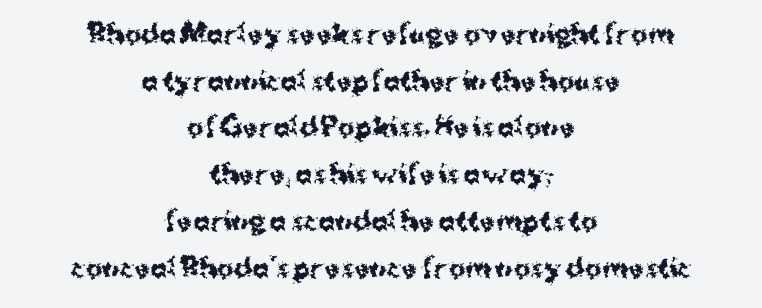
Q: Is the text bold? A: Yes.
Q: Is the text italic (slanted)? A: No, it is upright.
Q: Is the text underlined? A: No.
Q: How is the paragraph aligned? A: Centered.
Q: Is the spacing between letters normal or unusually wide? A: Normal.
